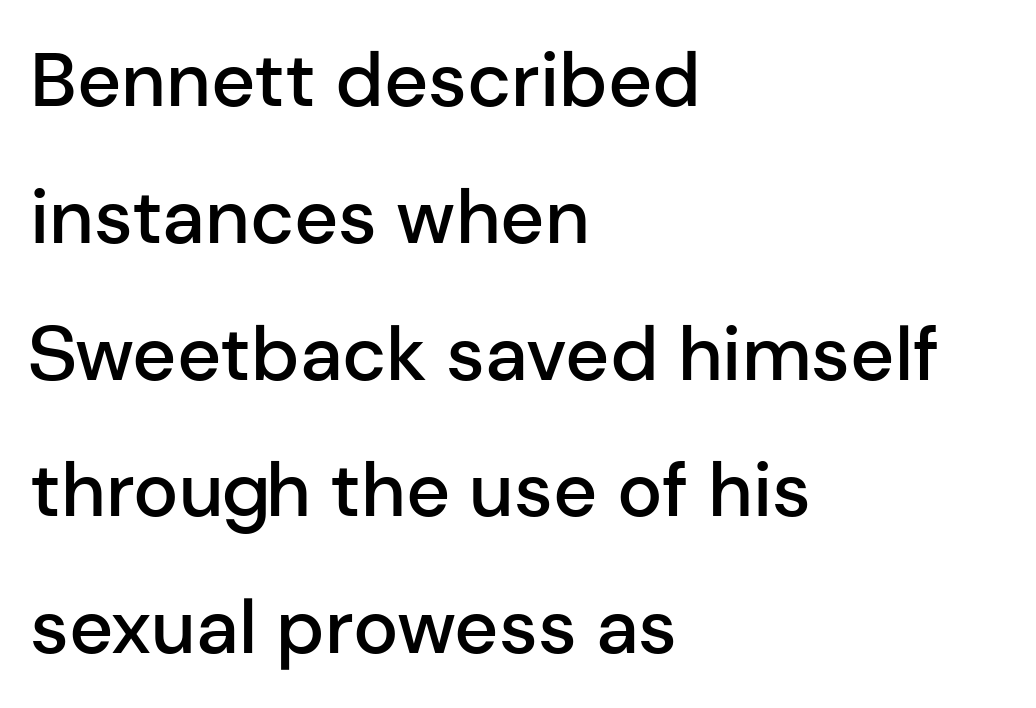
Q: Is the text bold? A: Semi-bold.
Q: Is the text italic (slanted)? A: No, it is upright.
Q: Is the typeface a serif or a sans-serif typeface? A: Sans-serif.
Q: Is the text underlined? A: No.
Q: How is the paragraph aligned? A: Left-aligned.
Q: Is the spacing between letters normal or unusually wide? A: Normal.
Q: Width (condensed, normal, or wide)? A: Normal.
Q: Stroke contrast? A: Low.
Q: x-height? A: Medium.
Q: Monospaced? A: No.
